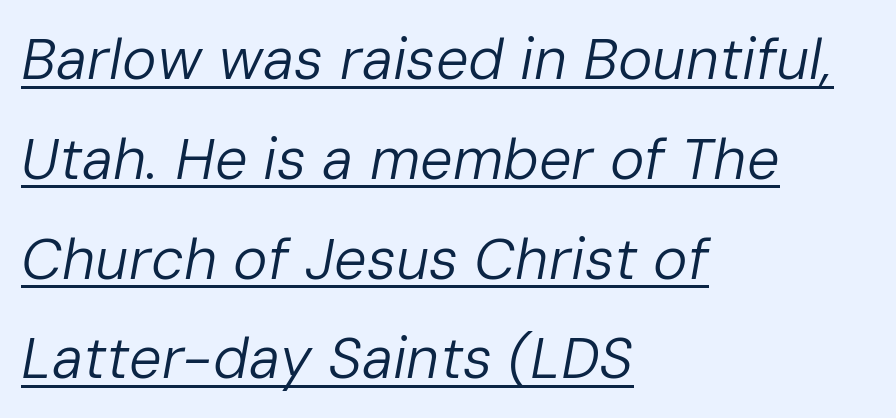
Q: Is the text bold? A: No.
Q: Is the text italic (slanted)? A: Yes, it leans right by about 10 degrees.
Q: Is the text underlined? A: Yes.
Q: How is the paragraph aligned? A: Left-aligned.
Q: Is the spacing between letters normal or unusually wide? A: Normal.
Q: Width (condensed, normal, or wide)? A: Normal.
Q: Stroke contrast? A: Low.
Q: x-height? A: Medium.
Q: Monospaced? A: No.
